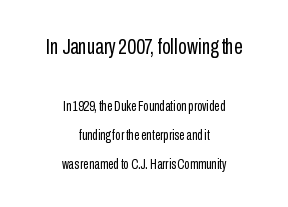
{"italic": "no", "bold": "no", "underline": "no", "align": "center", "line_spacing": "loose", "line_spacing_ratio": 2.09, "letter_spacing": "normal", "letter_spacing_em": 0.0, "larger_block": "first", "size_ratio": 1.57, "glyph_px": 22}
